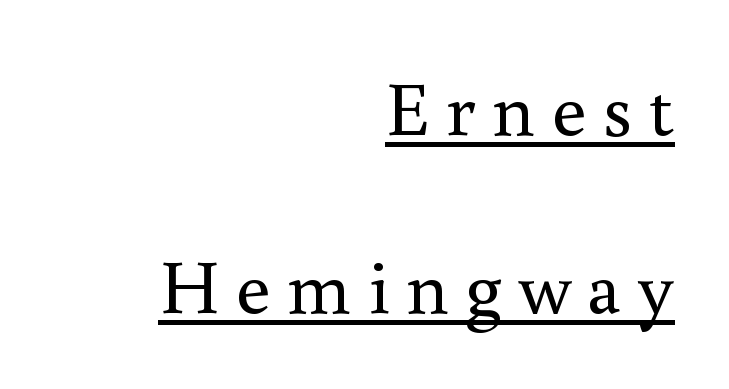
{"serif": "yes", "italic": "no", "bold": "no", "weight": "regular", "width": "normal", "stroke_contrast": "medium", "x_height": "small", "monospaced": "no", "underline": "yes", "align": "right", "line_spacing": "loose", "line_spacing_ratio": 2.31, "letter_spacing": "wide", "letter_spacing_em": 0.21, "glyph_px": 77}
